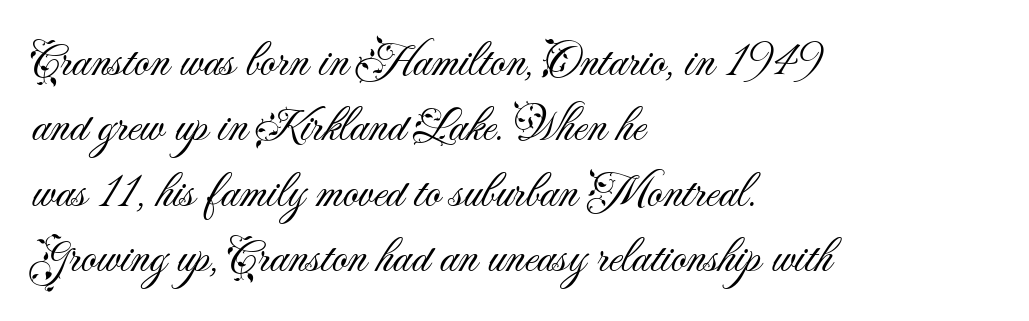
Q: Is the text bold? A: No.
Q: Is the text italic (slanted)? A: Yes.
Q: Is the typeface a serif or a sans-serif typeface? A: Sans-serif.
Q: Is the text underlined? A: No.
Q: How is the paragraph aligned? A: Left-aligned.
Q: Is the spacing between letters normal or unusually wide? A: Normal.
Q: Is the spacing between lines tight, normal or loose? A: Normal.
Q: Width (condensed, normal, or wide)? A: Normal.
Q: Stroke contrast? A: Medium.
Q: x-height? A: Small.
Q: Monospaced? A: No.
